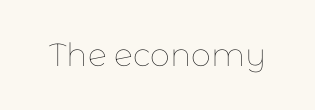
The image shows 32 px thin type, upright; set normal letter spacing, not underlined; low stroke contrast and a medium x-height.
